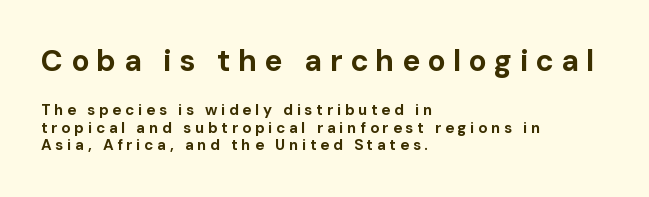
The image shows 30 px bold sans-serif type, upright; set left-aligned, line spacing 1.17x, unusually wide letter spacing (+0.25 em), not underlined; the first (top) block is 2.0x larger; low stroke contrast and a medium x-height.
